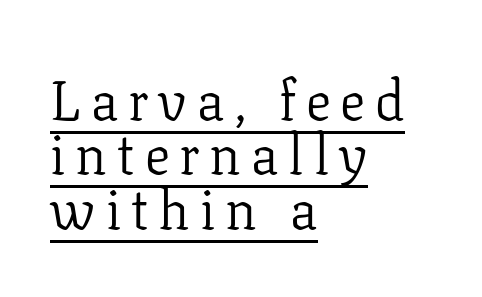
{"serif": "yes", "italic": "no", "bold": "no", "weight": "light", "width": "normal", "stroke_contrast": "low", "x_height": "medium", "monospaced": "no", "underline": "yes", "align": "left", "line_spacing": "tight", "line_spacing_ratio": 0.97, "glyph_px": 56}
